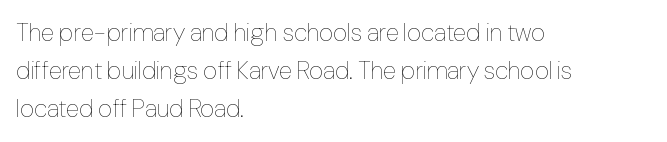
Q: Is the text bold? A: No.
Q: Is the text italic (slanted)? A: No, it is upright.
Q: Is the text underlined? A: No.
Q: How is the paragraph aligned? A: Left-aligned.
Q: Is the spacing between letters normal or unusually wide? A: Normal.
Q: Is the spacing between lines tight, normal or loose? A: Normal.
